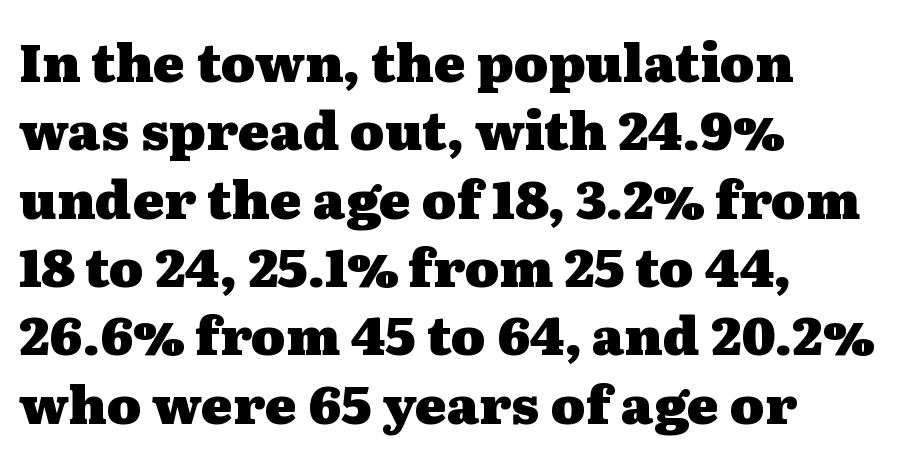
Alignment: flush left. This sample uses an upright cut, with every glyph sitting square on the baseline. Is the letter spacing exaggerated? No — it looks like the ordinary default. Look at the bottom of the vertical strokes: they flare into serifs here.
